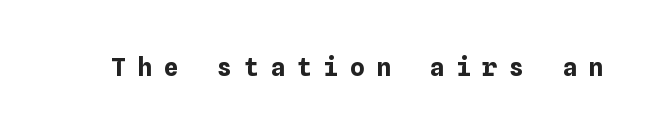
Does the lettering tilt? It doesn't — this is upright. Underline: absent. Heavy-handed strokes throughout: this text is bold. A typesetter would call this heavily tracked-out type.
